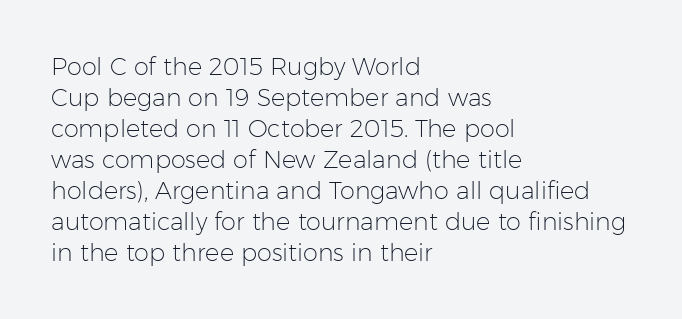
{"italic": "no", "bold": "no", "underline": "no", "align": "left", "line_spacing": "normal", "line_spacing_ratio": 1.29, "letter_spacing": "normal", "letter_spacing_em": 0.0, "glyph_px": 24}
